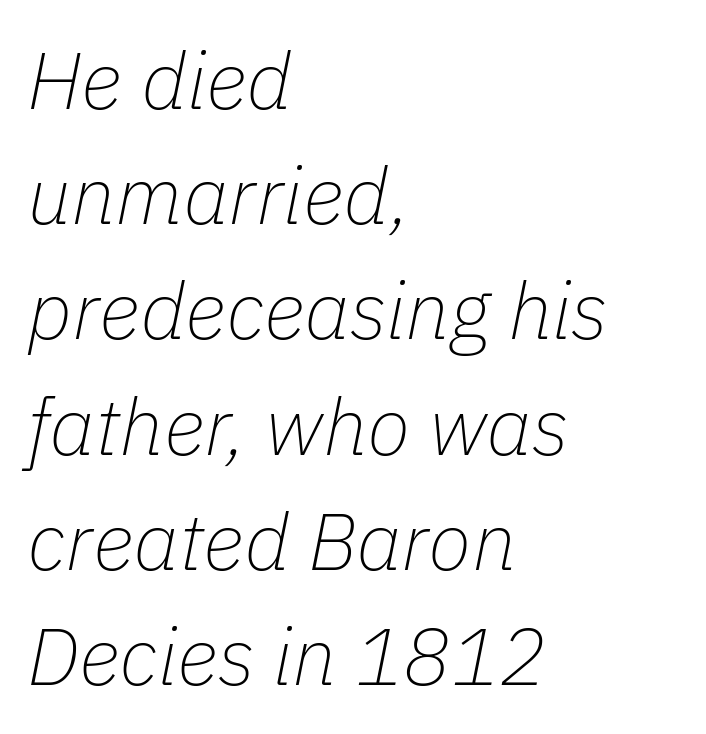
Q: Is the text bold? A: No.
Q: Is the text italic (slanted)? A: Yes, it leans right by about 11 degrees.
Q: Is the text underlined? A: No.
Q: How is the paragraph aligned? A: Left-aligned.
Q: Is the spacing between letters normal or unusually wide? A: Normal.
Q: Is the spacing between lines tight, normal or loose? A: Normal.
Q: Width (condensed, normal, or wide)? A: Normal.
Q: Stroke contrast? A: Low.
Q: x-height? A: Medium.
Q: Monospaced? A: No.
